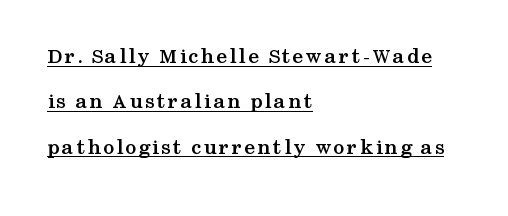
Q: Is the text bold? A: Yes.
Q: Is the text italic (slanted)? A: No, it is upright.
Q: Is the text underlined? A: Yes.
Q: How is the paragraph aligned? A: Left-aligned.
Q: Is the spacing between lines tight, normal or loose? A: Loose.
